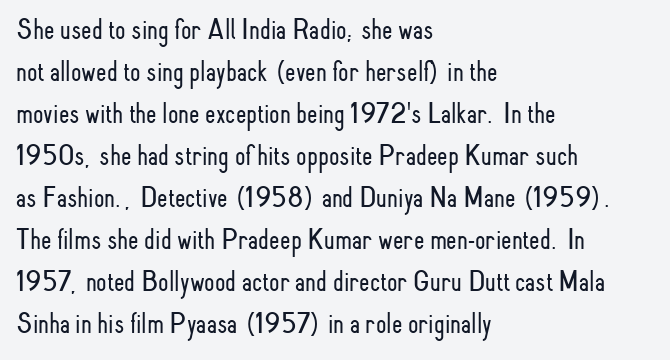
The rendering uses natural spacing where letterforms have individual widths. Reading down the block, your eye returns to a fixed left position each line. The specimen omits any rule beneath the text block's lines. You can tell from the bare stems that sans-serif type was used. Compared with typical body copy, the letter spacing here is the same. If you measured baseline to baseline, you'd find a middling distance.
